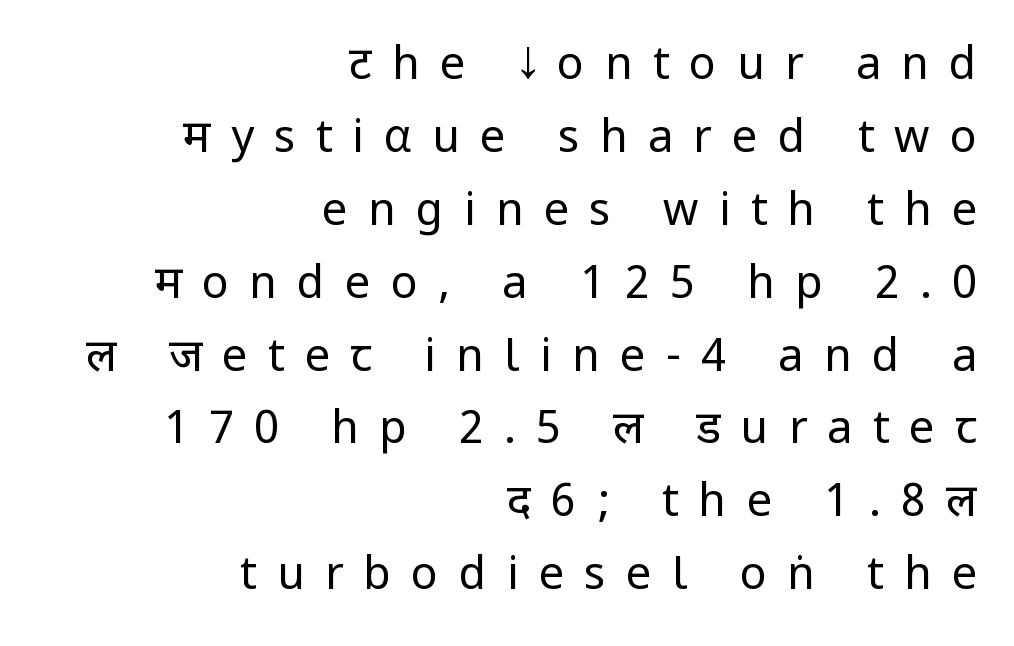
Between one letter and the next there's a generous, obvious gap. Varying glyph widths throughout — classic text-font behaviour. Lines of text with bare space underneath. All the whitespace from short lines collects on the left. The font family rendered here belongs to the sans-serif group. Notice how the stems are strictly vertical — no italics here.
